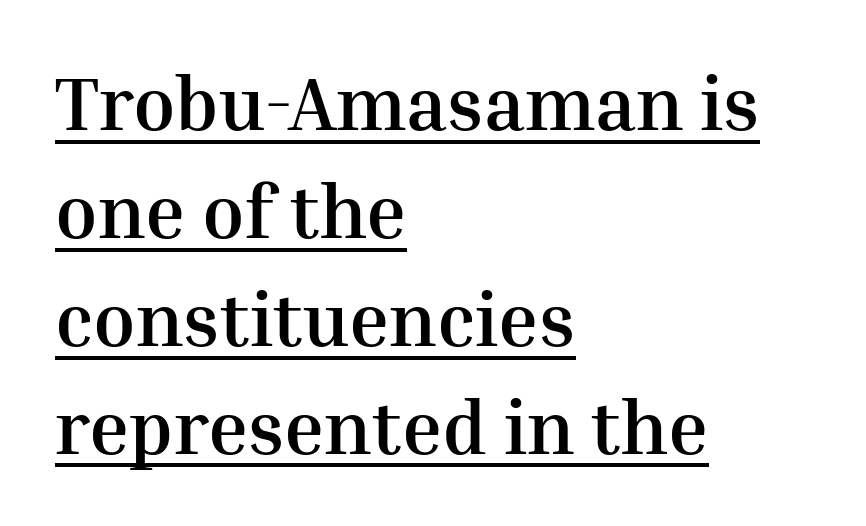
Q: Is the text bold? A: Yes.
Q: Is the text italic (slanted)? A: No, it is upright.
Q: Is the typeface a serif or a sans-serif typeface? A: Serif.
Q: Is the text underlined? A: Yes.
Q: How is the paragraph aligned? A: Left-aligned.
Q: Is the spacing between letters normal or unusually wide? A: Normal.
Q: Is the spacing between lines tight, normal or loose? A: Normal.
Q: Width (condensed, normal, or wide)? A: Normal.
Q: Stroke contrast? A: Medium.
Q: x-height? A: Medium.
Q: Monospaced? A: No.
